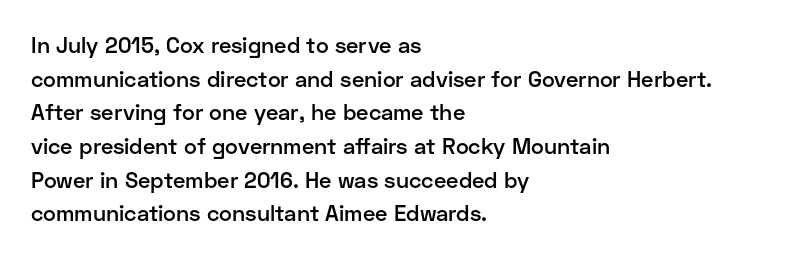
The image shows 22 px text type, upright; set left-aligned, normal line spacing (1.53x), normal letter spacing, not underlined.
